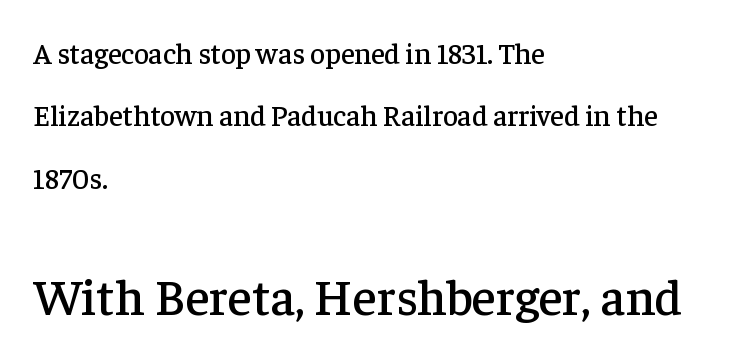
{"serif": "yes", "italic": "no", "width": "normal", "stroke_contrast": "low", "x_height": "medium", "monospaced": "no", "underline": "no", "align": "left", "line_spacing": "loose", "line_spacing_ratio": 2.15, "letter_spacing": "normal", "letter_spacing_em": 0.0, "larger_block": "second", "size_ratio": 1.76, "glyph_px": 51}
